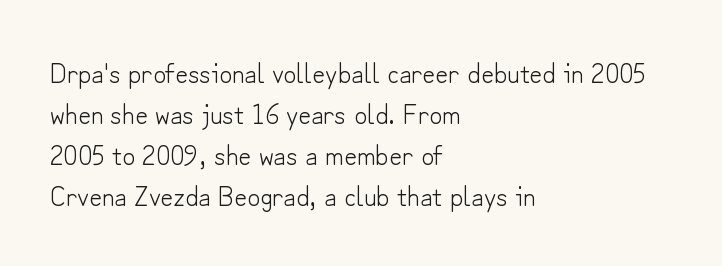
{"serif": "no", "italic": "no", "bold": "no", "weight": "light", "width": "normal", "stroke_contrast": "low", "x_height": "small", "monospaced": "no", "underline": "no", "align": "left", "line_spacing": "normal", "line_spacing_ratio": 1.47, "letter_spacing": "normal", "letter_spacing_em": 0.0, "glyph_px": 28}
